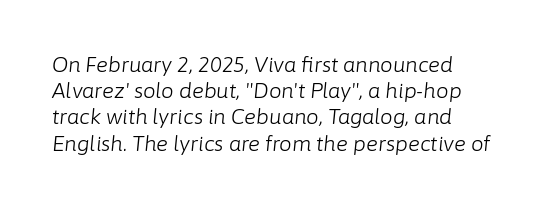
The image shows 20 px text type, italic (leaning right); set left-aligned, normal line spacing (1.31x), normal letter spacing, not underlined.
